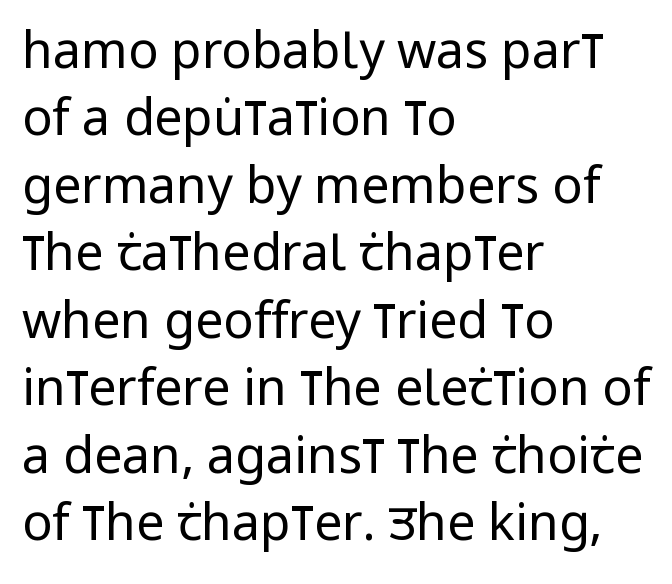
Is the letter spacing exaggerated? No — it looks like the ordinary default. Visually the block forms a straight wall on the left and a jagged coastline on the right. Looks like regular typesetting: each glyph gets only the width it needs. Bold? No — there's no thickening of the strokes. Rule under the text: the space is simply empty. Honestly, the row spacing looks completely unremarkable.
